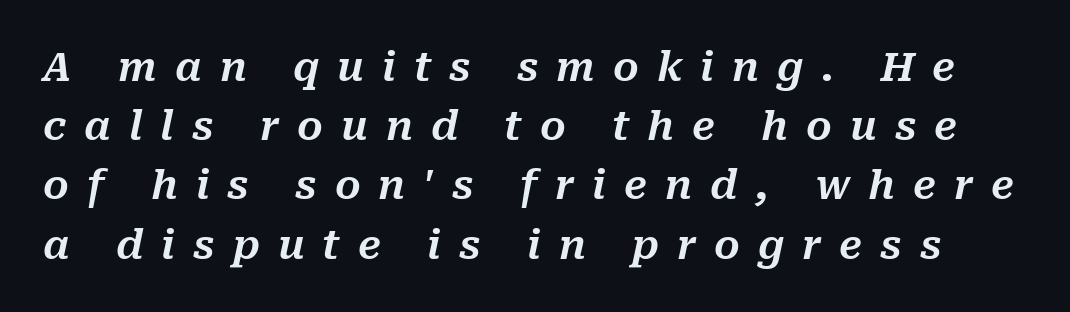
{"italic": "yes", "lean": "right", "slant_degrees": 10, "width": "normal", "stroke_contrast": "medium", "x_height": "medium", "monospaced": "no", "underline": "no", "line_spacing": "normal", "line_spacing_ratio": 1.48, "letter_spacing": "wide", "letter_spacing_em": 0.45, "glyph_px": 40}
